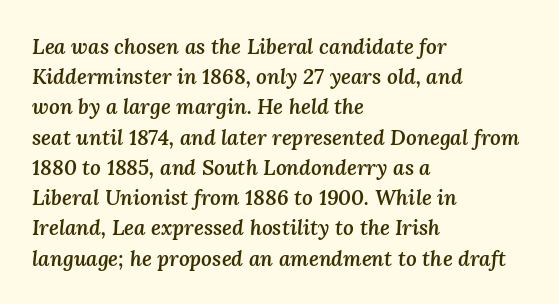
Students, note that the glyphs here touch the page at normal intervals. Its strokes are somewhat broadened, the hallmark of semibold type. The typesetter chose a ragged-right arrangement here. Compared with typical paragraphs, the rows here are spaced about the same.
